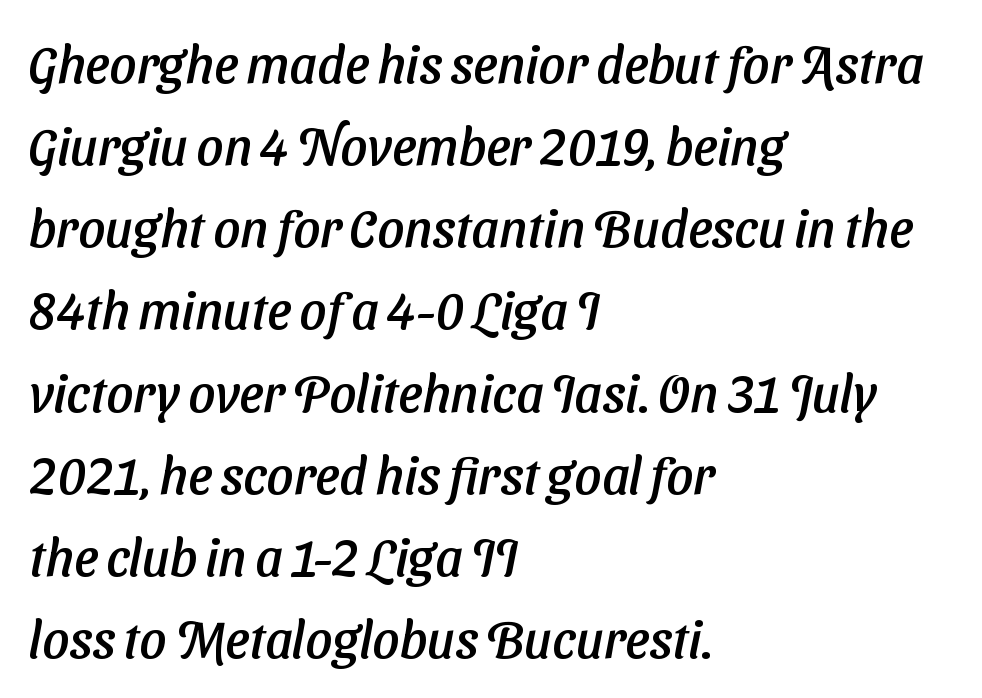
The image shows 52 px sans-serif type; set left-aligned, normal line spacing (1.58x), normal letter spacing, not underlined; low stroke contrast and a medium x-height.
